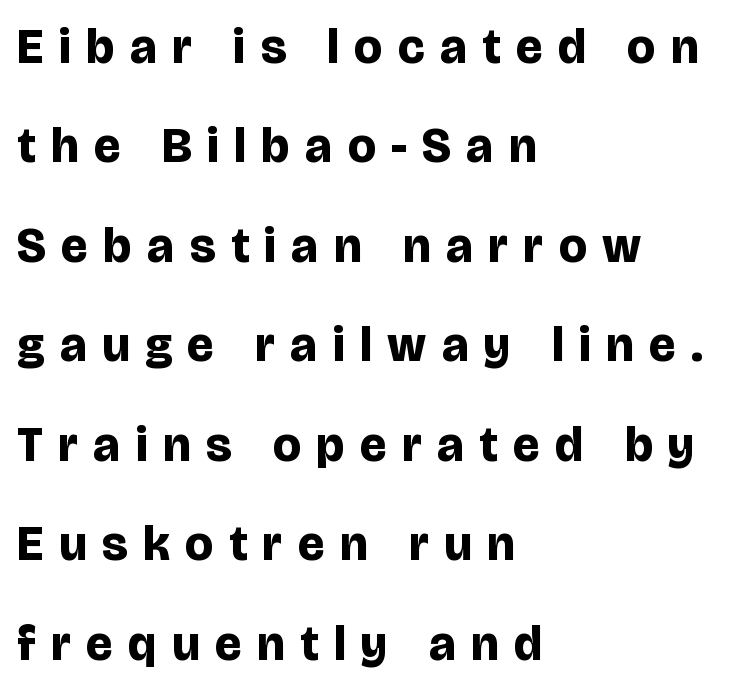
All the whitespace from short lines collects on the right. Students, this is bold: see how much ink each stroke carries. Glyph-to-glyph distance is far greater than everyday printed text. Spacing verdict: proportional, widths tailored to each character.
